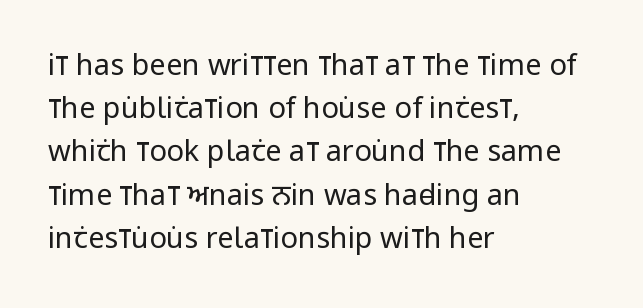
The image shows 29 px regular-weight, condensed sans-serif type, upright; set left-aligned, normal line spacing (1.49x), normal letter spacing, not underlined; low stroke contrast and a large x-height.
